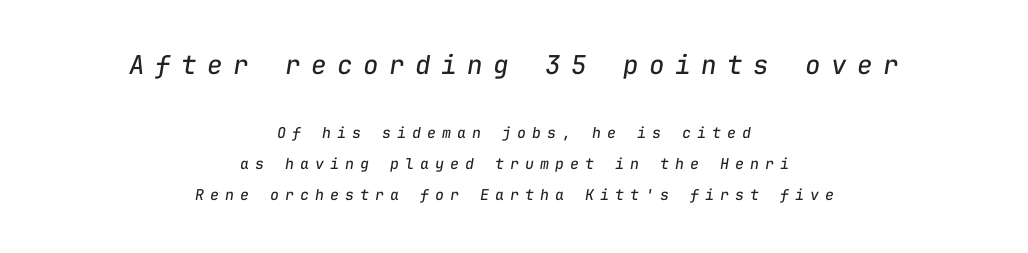
A light-to-regular cut is what we see here. When letters slant like this, we call the style italic. You get the large type first, then a drop to smaller type. Interline gaps are noticeably wide in this sample. Inter-character spacing is expanded well beyond the font's built-in metrics. Does the copy run flush right? No — it is centered line by line.
